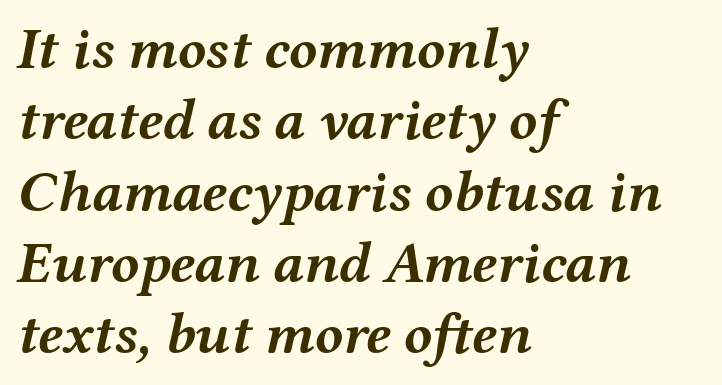
The image shows 58 px semibold, wide type, italic (leaning right); set left-aligned, line spacing 1.23x, normal letter spacing, not underlined; medium stroke contrast and a medium x-height.
